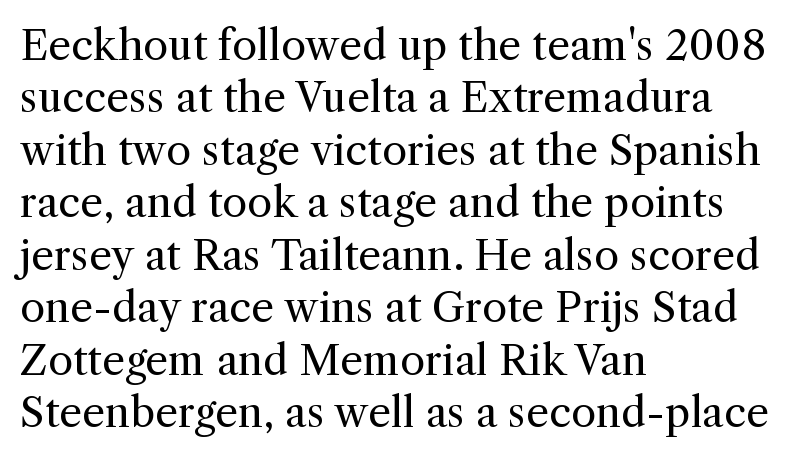
Q: Is the text bold? A: No.
Q: Is the text italic (slanted)? A: No, it is upright.
Q: Is the typeface a serif or a sans-serif typeface? A: Serif.
Q: Is the text underlined? A: No.
Q: How is the paragraph aligned? A: Left-aligned.
Q: Is the spacing between letters normal or unusually wide? A: Normal.
Q: Is the spacing between lines tight, normal or loose? A: Normal.
Q: Width (condensed, normal, or wide)? A: Normal.
Q: x-height? A: Medium.
Q: Monospaced? A: No.
